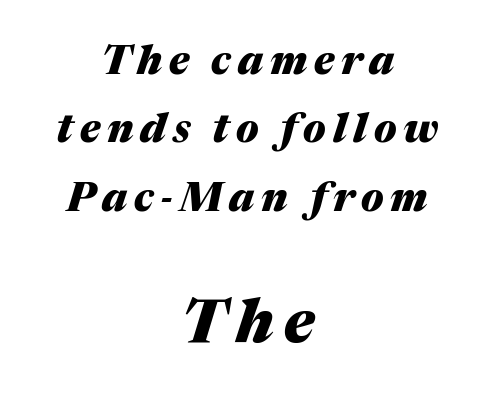
Italic? Definitely — the glyphs are oblique. Glance below the letters and you will spot only blank space. Character widths vary here, with narrow letters taking less room than wide ones. Two sizes are in play, and the larger belongs to the second block.
